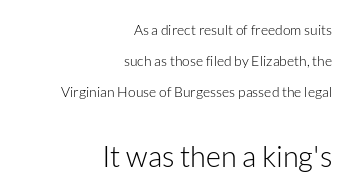
Q: Is the text bold? A: No.
Q: Is the text italic (slanted)? A: No, it is upright.
Q: Is the typeface a serif or a sans-serif typeface? A: Sans-serif.
Q: Is the text underlined? A: No.
Q: How is the paragraph aligned? A: Right-aligned.
Q: Is the spacing between letters normal or unusually wide? A: Normal.
Q: Is the spacing between lines tight, normal or loose? A: Loose.
Q: Which block of text is set in a larger size, the first (top) or the second (bottom)? A: The second (bottom) one.
Q: Width (condensed, normal, or wide)? A: Normal.
Q: Stroke contrast? A: Low.
Q: x-height? A: Medium.
Q: Monospaced? A: No.
